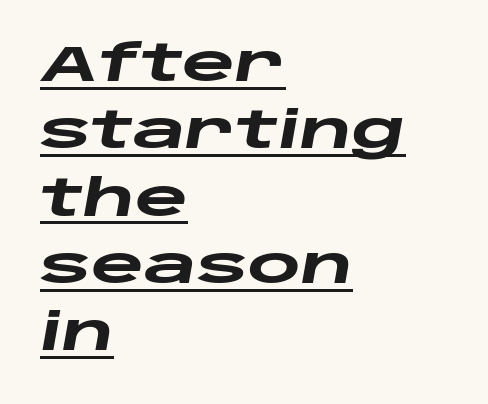
The image shows 51 px heavy, wide type, italic (leaning right); set left-aligned, normal line spacing (1.32x), normal letter spacing, underlined; low stroke contrast and a large x-height.
